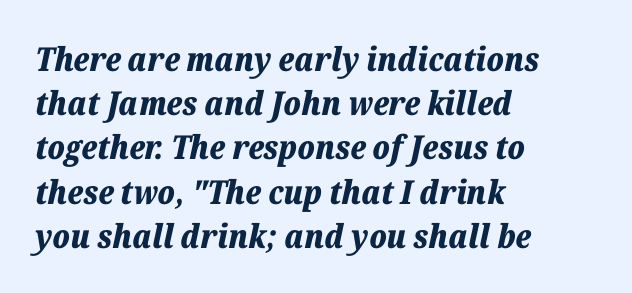
Q: Is the text bold? A: Yes.
Q: Is the text italic (slanted)? A: Yes, it leans right by about 12 degrees.
Q: Is the text underlined? A: No.
Q: How is the paragraph aligned? A: Left-aligned.
Q: Is the spacing between letters normal or unusually wide? A: Normal.
Q: Is the spacing between lines tight, normal or loose? A: Normal.
Q: Width (condensed, normal, or wide)? A: Normal.
Q: Stroke contrast? A: Low.
Q: x-height? A: Medium.
Q: Monospaced? A: No.
